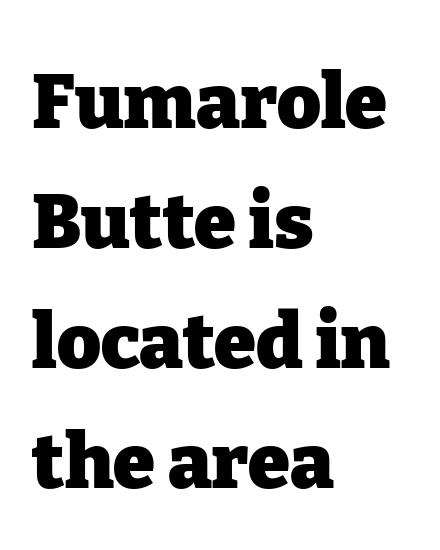
The image shows 76 px heavy serif type, upright; set left-aligned, normal line spacing (1.58x), normal letter spacing, not underlined; low stroke contrast and a medium x-height.
